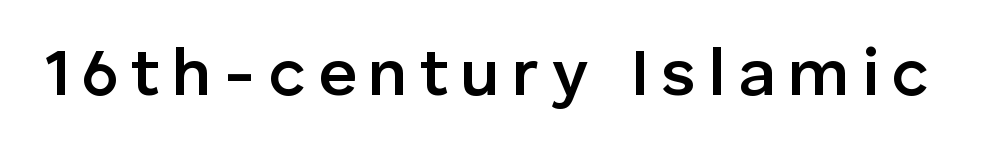
The image shows 67 px semibold sans-serif type, upright; set not underlined; low stroke contrast and a medium x-height.
